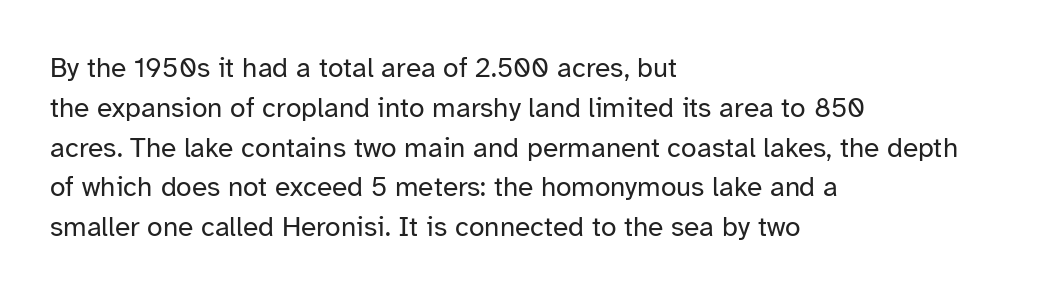
{"serif": "no", "italic": "no", "bold": "no", "weight": "regular", "width": "normal", "stroke_contrast": "low", "x_height": "medium", "monospaced": "no", "underline": "no", "align": "left", "line_spacing": "normal", "line_spacing_ratio": 1.42, "letter_spacing": "normal", "letter_spacing_em": 0.0, "glyph_px": 28}
